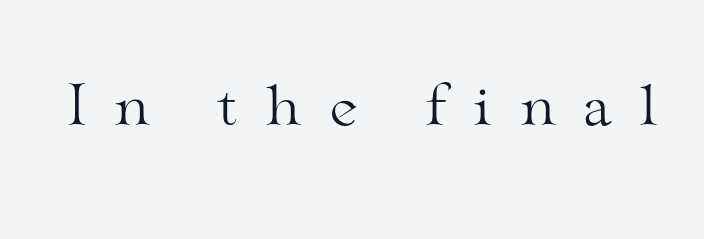
{"serif": "yes", "italic": "no", "bold": "no", "weight": "light", "width": "wide", "stroke_contrast": "medium", "x_height": "small", "monospaced": "no", "underline": "no", "letter_spacing": "wide", "letter_spacing_em": 0.46, "glyph_px": 55}
